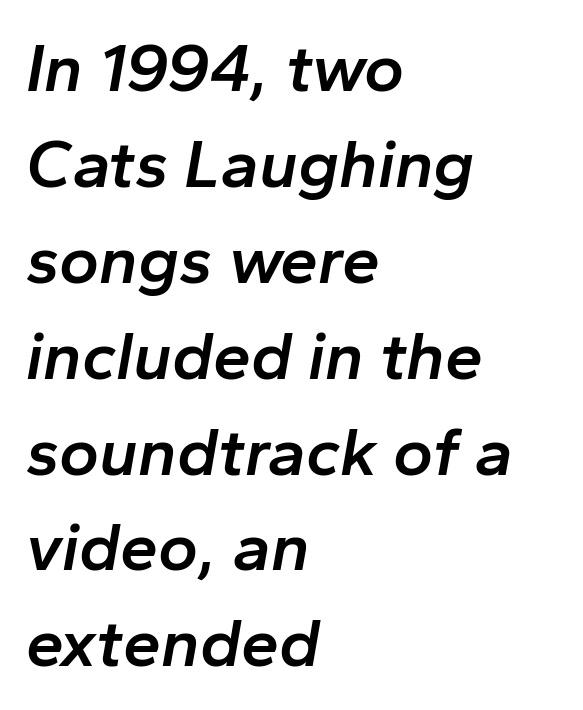
The image shows 68 px semibold type, italic (leaning right); set left-aligned, normal line spacing (1.41x), normal letter spacing, not underlined; low stroke contrast and a medium x-height.
